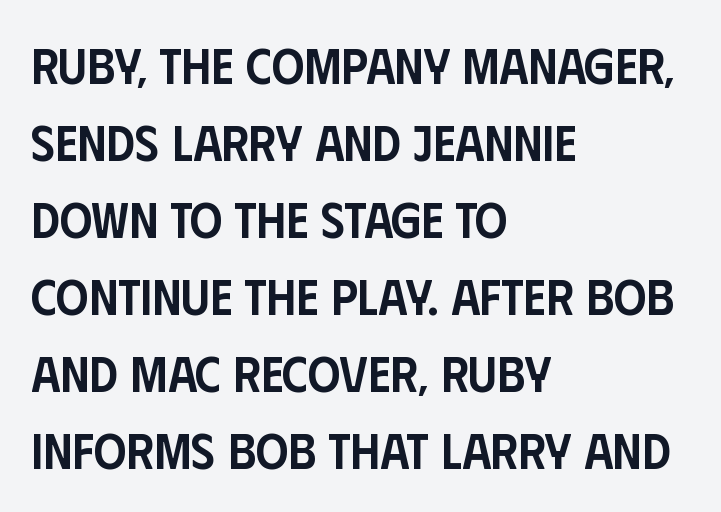
Q: Is the text bold? A: Semi-bold.
Q: Is the text italic (slanted)? A: No, it is upright.
Q: Is the typeface a serif or a sans-serif typeface? A: Sans-serif.
Q: Is the text underlined? A: No.
Q: How is the paragraph aligned? A: Left-aligned.
Q: Is the spacing between letters normal or unusually wide? A: Normal.
Q: Is the spacing between lines tight, normal or loose? A: Normal.
Q: Width (condensed, normal, or wide)? A: Condensed.
Q: Stroke contrast? A: Low.
Q: x-height? A: Large.
Q: Monospaced? A: No.
